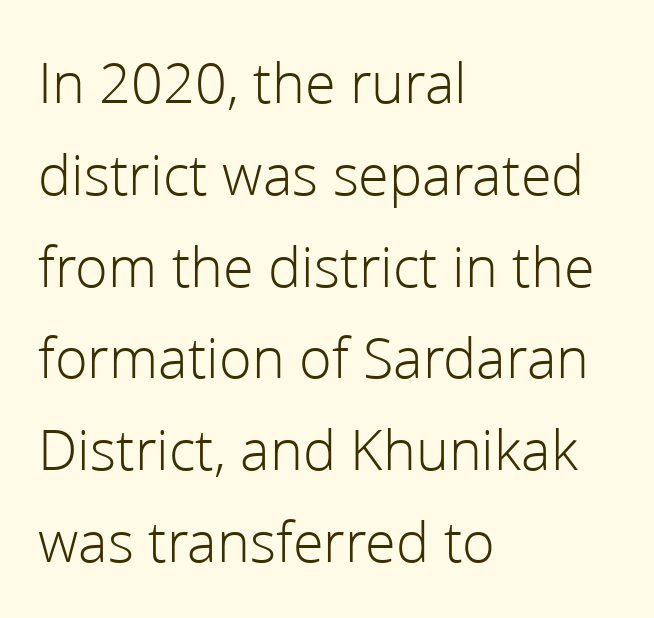
The image shows 60 px light sans-serif type, upright; set left-aligned, normal line spacing (1.53x), normal letter spacing, not underlined; low stroke contrast and a medium x-height.
